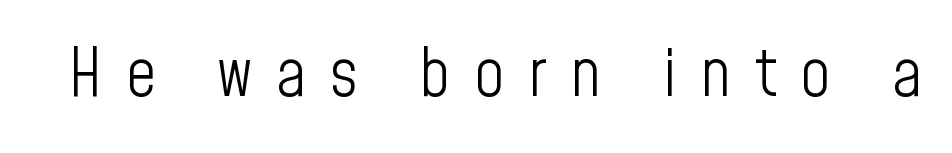
{"serif": "no", "italic": "no", "bold": "no", "weight": "light", "width": "condensed", "stroke_contrast": "low", "x_height": "medium", "monospaced": "no", "underline": "no", "letter_spacing": "wide", "letter_spacing_em": 0.36, "glyph_px": 66}
